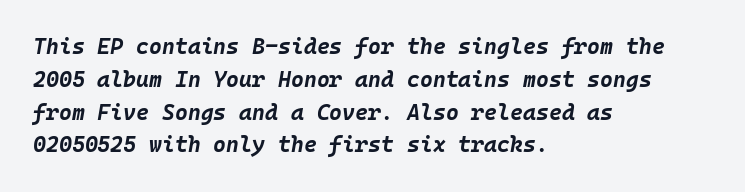
Has an underline been added? It has not. Summary of weight: heavy, a full bold. Leading: standard. In terms of posture, this sample is oblique.
